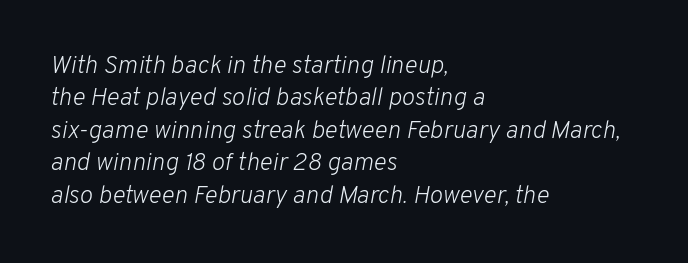
The zone under the glyphs is completely vacant. Alignment: flush left. Caption: face not bold, strokes unweighted. Slanted lettering throughout. The vertical gap from one line to the next is medium.
